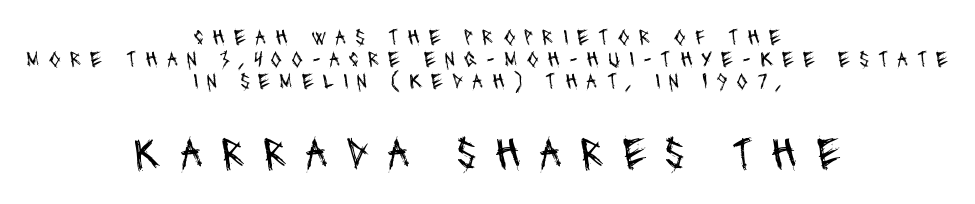
{"serif": "no", "bold": "no", "weight": "regular", "width": "condensed", "stroke_contrast": "medium", "x_height": "large", "monospaced": "no", "underline": "no", "align": "center", "line_spacing": "tight", "line_spacing_ratio": 1.01, "letter_spacing": "wide", "letter_spacing_em": 0.4, "larger_block": "second", "size_ratio": 2.05, "glyph_px": 45}
